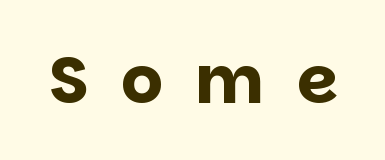
Q: Is the text bold? A: Yes.
Q: Is the text italic (slanted)? A: No, it is upright.
Q: Is the typeface a serif or a sans-serif typeface? A: Sans-serif.
Q: Is the text underlined? A: No.
Q: Is the spacing between letters normal or unusually wide? A: Unusually wide.
Q: Width (condensed, normal, or wide)? A: Normal.
Q: Stroke contrast? A: Low.
Q: x-height? A: Large.
Q: Monospaced? A: No.
